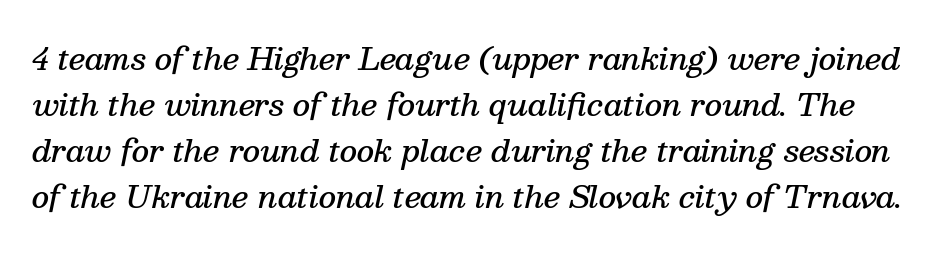
Check where the strokes stop: tiny serifs finish them off. Caption: standard tracking, unaltered. Is the type slanted? Yes — the strokes lean at a clear angle. The leading is moderate, giving the passage an even texture. The strokes are fattened partway — semibold, not bold. Varying glyph widths throughout — classic text-font behaviour.
